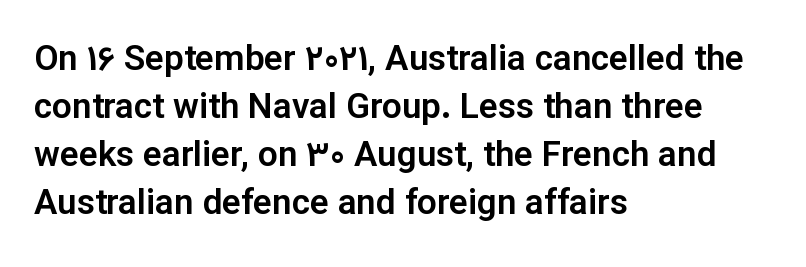
When letters stand straight like this, we call the style roman or upright. The leading is moderate, giving the passage an even texture. A typesetter would call this proportional, since set widths differ per character. Check where the strokes stop: nothing finishes them off — pure sans. The letterforms sit shoulder to shoulder at normal distance. The specimen omits any rule beneath the text block's lines.
